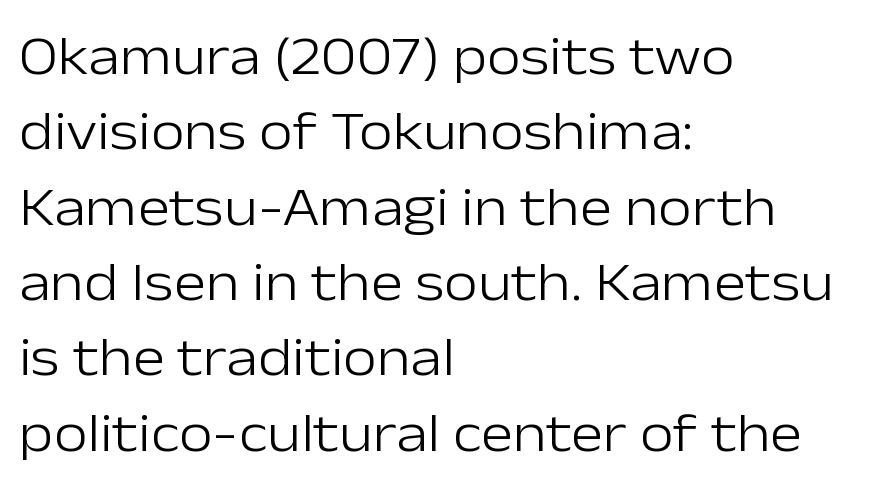
The image shows 55 px light sans-serif type, upright; set left-aligned, normal line spacing (1.37x), normal letter spacing, not underlined; low stroke contrast and a medium x-height.
